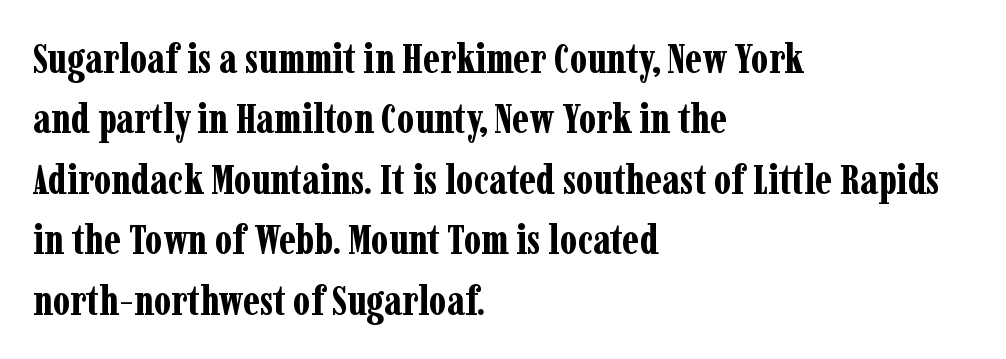
Q: Is the text bold? A: Yes.
Q: Is the text italic (slanted)? A: No, it is upright.
Q: Is the typeface a serif or a sans-serif typeface? A: Serif.
Q: Is the text underlined? A: No.
Q: How is the paragraph aligned? A: Left-aligned.
Q: Is the spacing between letters normal or unusually wide? A: Normal.
Q: Is the spacing between lines tight, normal or loose? A: Normal.
Q: Width (condensed, normal, or wide)? A: Condensed.
Q: Stroke contrast? A: Low.
Q: x-height? A: Medium.
Q: Monospaced? A: No.
